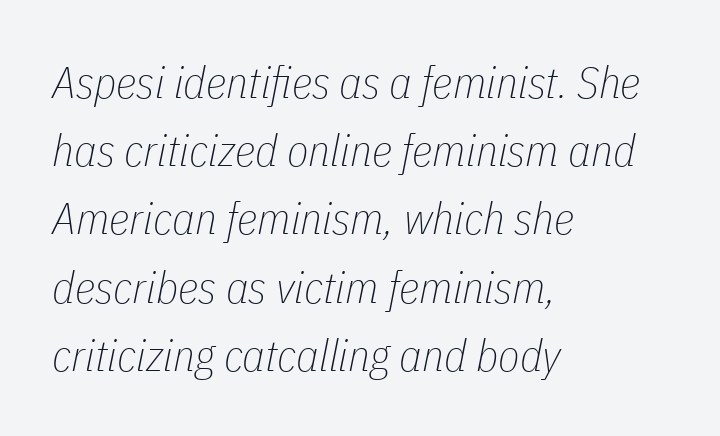
What's the leading like? Ordinary, nothing unusual. The font is comparable to plain body text, perhaps lighter. Spacing verdict: proportional, widths tailored to each character. Plain, unruled lines of type.
